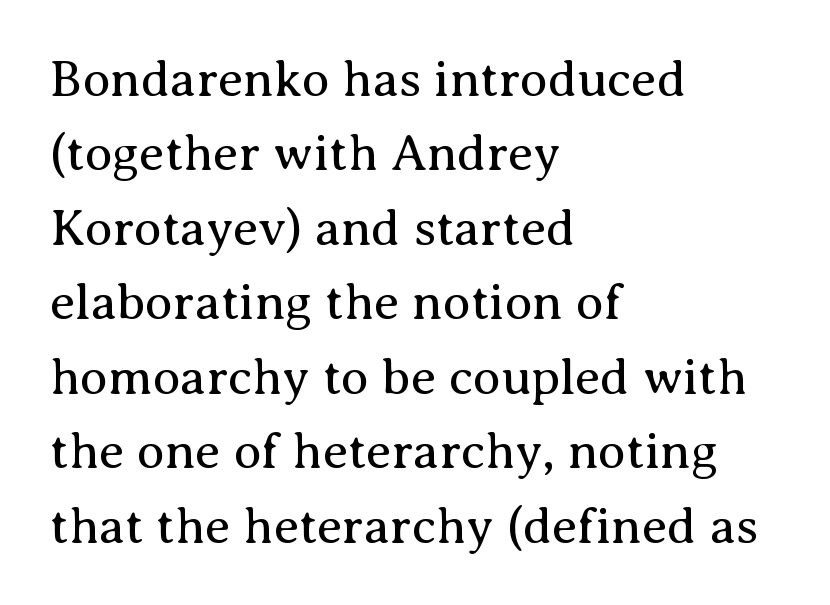
Q: Is the text bold? A: No.
Q: Is the text italic (slanted)? A: No, it is upright.
Q: Is the typeface a serif or a sans-serif typeface? A: Serif.
Q: Is the text underlined? A: No.
Q: How is the paragraph aligned? A: Left-aligned.
Q: Is the spacing between letters normal or unusually wide? A: Normal.
Q: Is the spacing between lines tight, normal or loose? A: Normal.
Q: Width (condensed, normal, or wide)? A: Normal.
Q: Stroke contrast? A: Medium.
Q: x-height? A: Medium.
Q: Monospaced? A: No.
